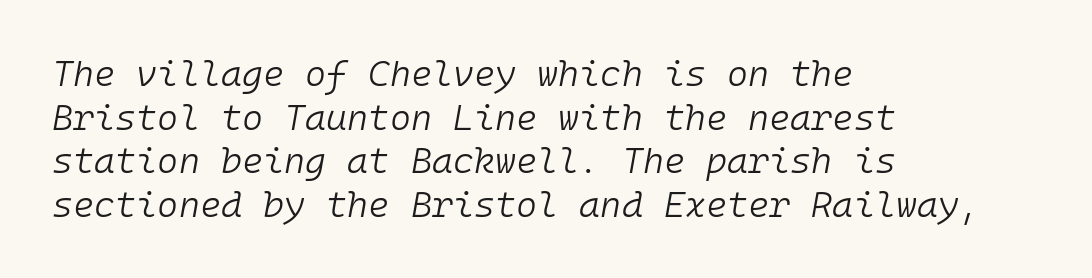
Q: Is the text bold? A: No.
Q: Is the text italic (slanted)? A: Yes, it leans right by about 10 degrees.
Q: Is the text underlined? A: No.
Q: How is the paragraph aligned? A: Left-aligned.
Q: Is the spacing between letters normal or unusually wide? A: Normal.
Q: Width (condensed, normal, or wide)? A: Normal.
Q: Stroke contrast? A: Low.
Q: x-height? A: Medium.
Q: Monospaced? A: Yes.
